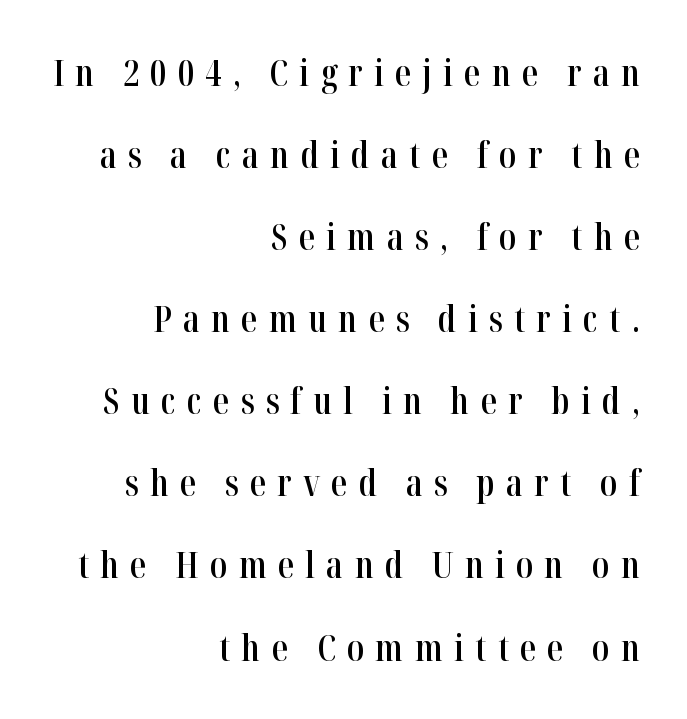
{"serif": "yes", "italic": "no", "bold": "semi", "weight": "semibold", "width": "condensed", "stroke_contrast": "high", "x_height": "medium", "monospaced": "no", "underline": "no", "align": "right", "line_spacing": "loose", "line_spacing_ratio": 2.28, "letter_spacing": "wide", "letter_spacing_em": 0.31, "glyph_px": 36}
